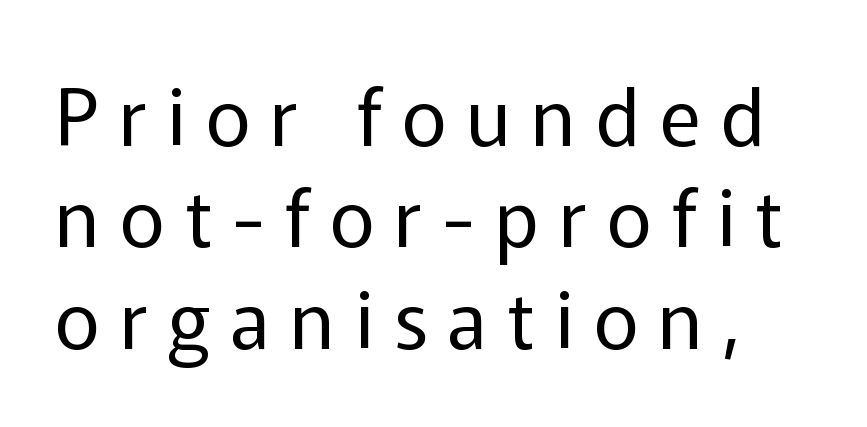
The image shows 78 px regular-weight sans-serif type, upright; set normal line spacing (1.3x), unusually wide letter spacing (+0.26 em), not underlined; low stroke contrast and a medium x-height.
